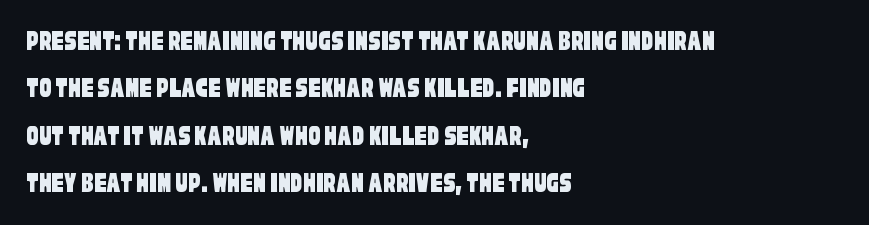
The image shows 30 px condensed sans-serif type; set left-aligned, normal line spacing (1.58x), normal letter spacing, not underlined; low stroke contrast and a large x-height.
